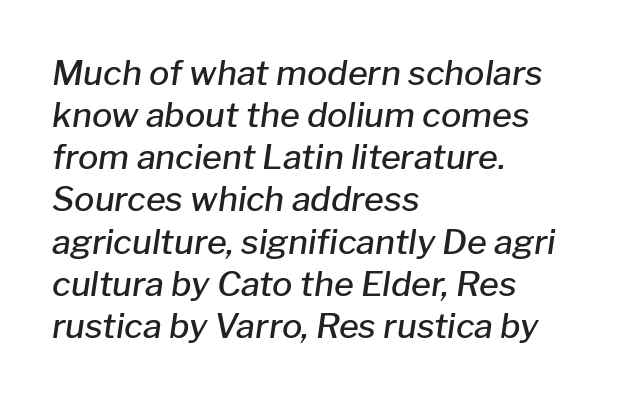
{"italic": "yes", "lean": "right", "slant_degrees": 8, "bold": "semi", "weight": "semibold", "width": "normal", "stroke_contrast": "low", "x_height": "medium", "monospaced": "no", "underline": "no", "align": "left", "line_spacing_ratio": 1.24, "letter_spacing": "normal", "letter_spacing_em": 0.0, "glyph_px": 34}
